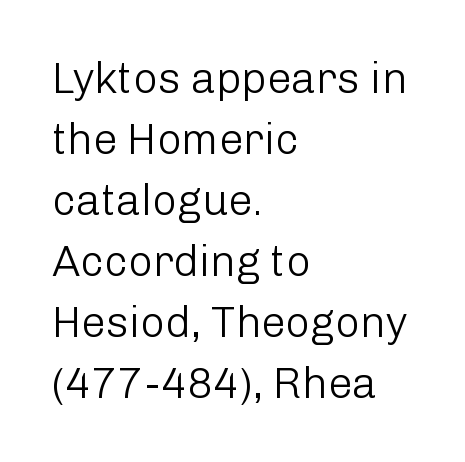
{"serif": "no", "italic": "no", "bold": "no", "weight": "light", "width": "normal", "stroke_contrast": "low", "x_height": "medium", "monospaced": "no", "underline": "no", "align": "left", "line_spacing": "normal", "line_spacing_ratio": 1.42, "letter_spacing": "normal", "letter_spacing_em": 0.0, "glyph_px": 43}
